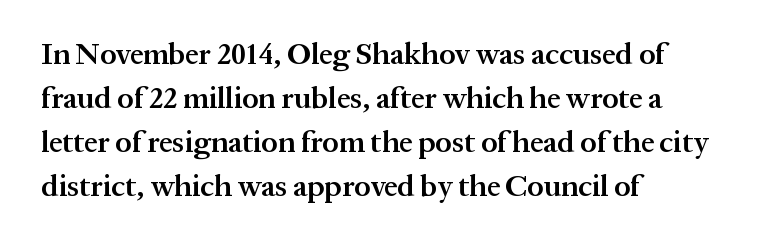
The typography opts for an upright posture over an oblique one. Words appear dense and cohesive because spacing is normal. The space directly below the letters is spotless. Is this a fixed-width face? No — the glyphs have proportional, varying widths. Serifs: yes, visible at the terminals of the letterforms.
